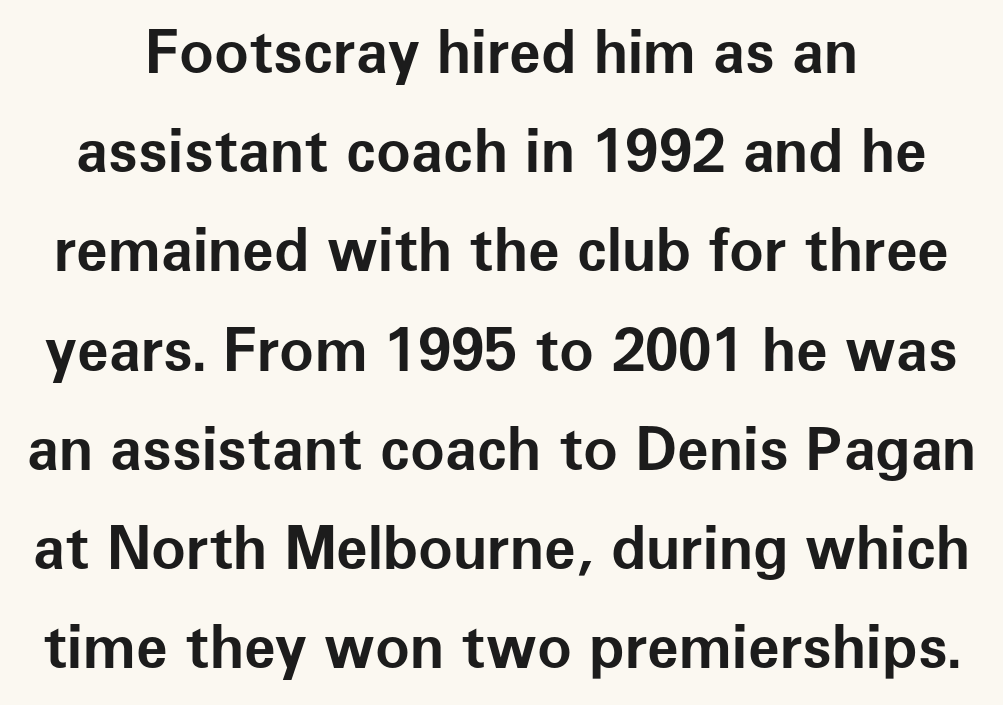
{"serif": "no", "italic": "no", "bold": "yes", "weight": "bold", "width": "normal", "stroke_contrast": "low", "x_height": "medium", "monospaced": "no", "underline": "no", "line_spacing_ratio": 1.71, "letter_spacing": "normal", "letter_spacing_em": 0.0, "glyph_px": 58}
